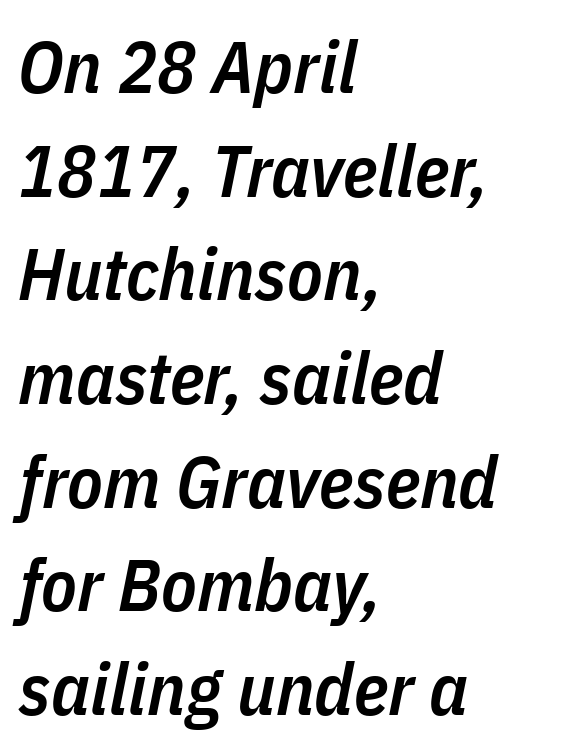
Q: Is the text bold? A: Semi-bold.
Q: Is the text italic (slanted)? A: Yes, it leans right by about 11 degrees.
Q: Is the text underlined? A: No.
Q: How is the paragraph aligned? A: Left-aligned.
Q: Is the spacing between letters normal or unusually wide? A: Normal.
Q: Is the spacing between lines tight, normal or loose? A: Normal.
Q: Width (condensed, normal, or wide)? A: Condensed.
Q: Stroke contrast? A: Low.
Q: x-height? A: Medium.
Q: Monospaced? A: No.
